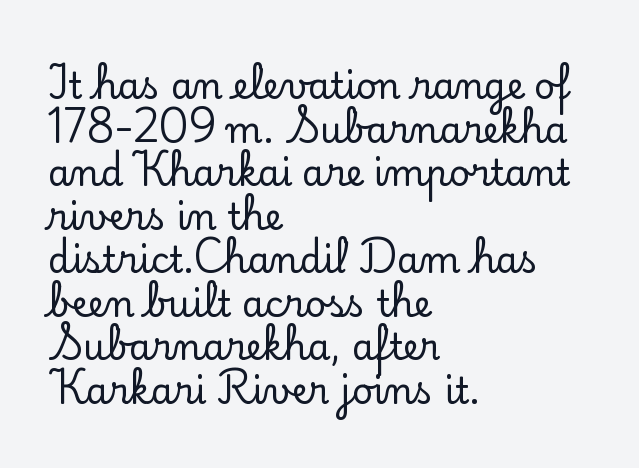
A typesetter would label this face a serif. The specimen reads as upright at a glance. Glance below the letters and you will spot only blank space. Notice how the passage keeps a crisp vertical edge on the left only. Looks like regular typesetting: each glyph gets only the width it needs.
